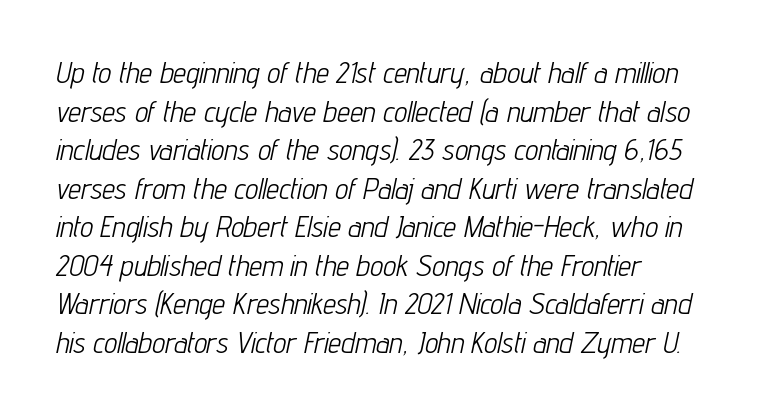
{"italic": "yes", "lean": "right", "slant_degrees": 12, "bold": "no", "weight": "light", "width": "condensed", "stroke_contrast": "low", "x_height": "medium", "monospaced": "no", "underline": "no", "align": "left", "line_spacing": "normal", "line_spacing_ratio": 1.33, "letter_spacing": "normal", "letter_spacing_em": 0.0, "glyph_px": 29}
